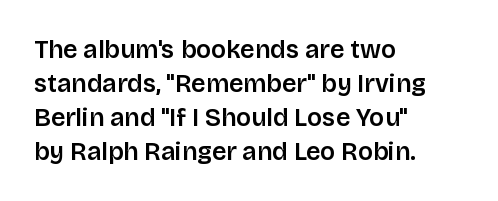
The image shows 25 px text type, upright; set left-aligned, normal line spacing (1.36x), normal letter spacing, not underlined.
